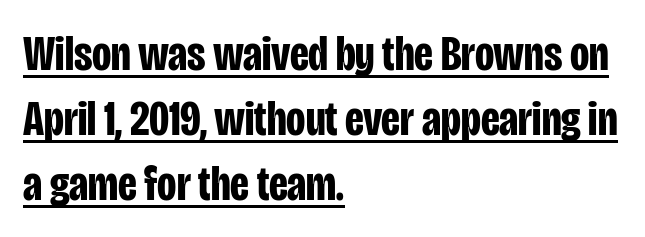
The image shows 50 px bold, condensed sans-serif type, upright; set left-aligned, normal line spacing (1.3x), normal letter spacing, underlined; low stroke contrast and a large x-height.
